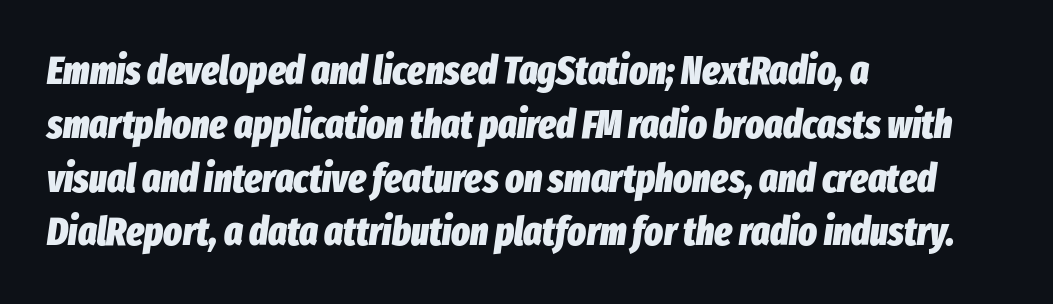
Q: Is the text bold? A: Yes.
Q: Is the text italic (slanted)? A: Yes, it leans right by about 8 degrees.
Q: Is the text underlined? A: No.
Q: How is the paragraph aligned? A: Left-aligned.
Q: Is the spacing between letters normal or unusually wide? A: Normal.
Q: Is the spacing between lines tight, normal or loose? A: Normal.
Q: Width (condensed, normal, or wide)? A: Condensed.
Q: Stroke contrast? A: Low.
Q: x-height? A: Medium.
Q: Monospaced? A: No.
